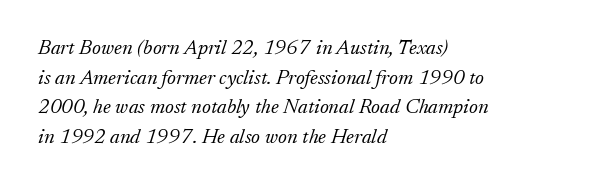
The image shows 21 px text type, italic (leaning right); set left-aligned, normal line spacing (1.41x), normal letter spacing, not underlined.
